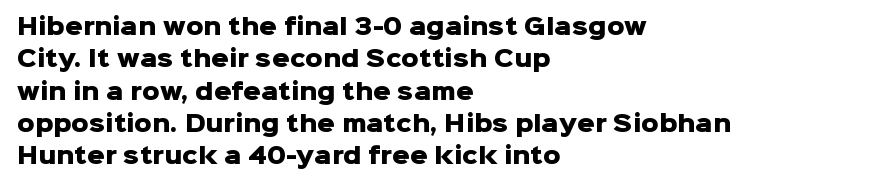
The image shows 22 px bold type, upright; set left-aligned, normal line spacing (1.47x), normal letter spacing, not underlined.
